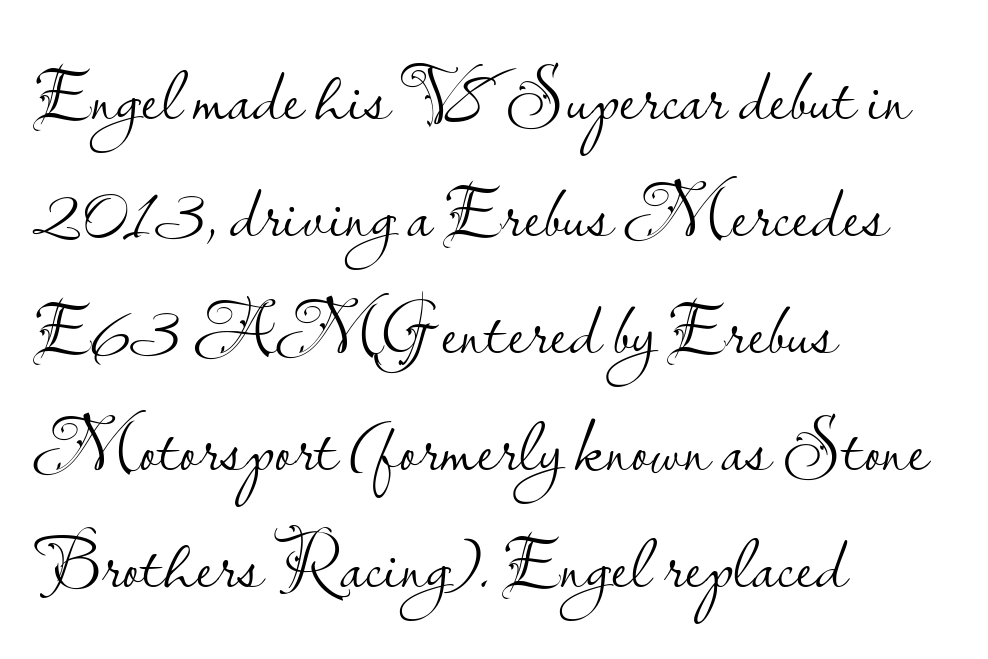
{"serif": "no", "bold": "no", "weight": "light", "width": "normal", "stroke_contrast": "low", "x_height": "small", "monospaced": "no", "underline": "no", "align": "left", "line_spacing": "normal", "line_spacing_ratio": 1.52, "letter_spacing": "normal", "letter_spacing_em": 0.0, "glyph_px": 77}
